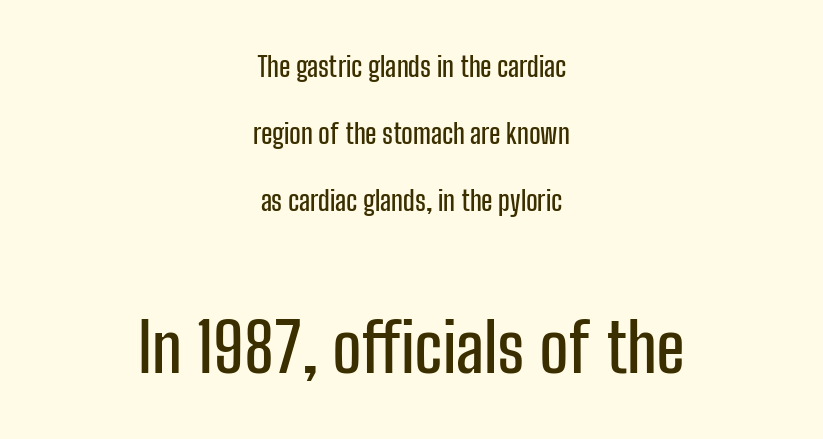
The image shows 68 px condensed sans-serif type, upright; set centered, loose line spacing (2.49x), normal letter spacing, not underlined; the second (bottom) block is 2.52x larger; low stroke contrast and a medium x-height.
